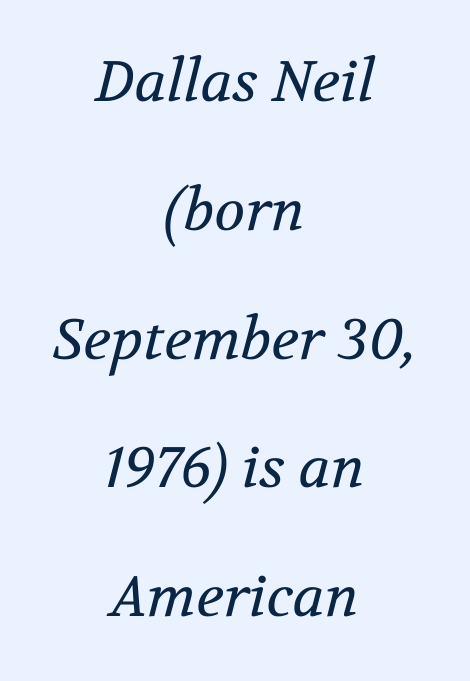
Regarding leading, the lines here are spaced well apart. Ink coverage per letter is moderate at most. The strip under each line holds only bare page. Notice how the passage keeps no hard edge, just a central spine. This sample uses an oblique cut, with every glyph tilted off the vertical. Here the designer chose a conventional face with non-uniform glyph widths.
